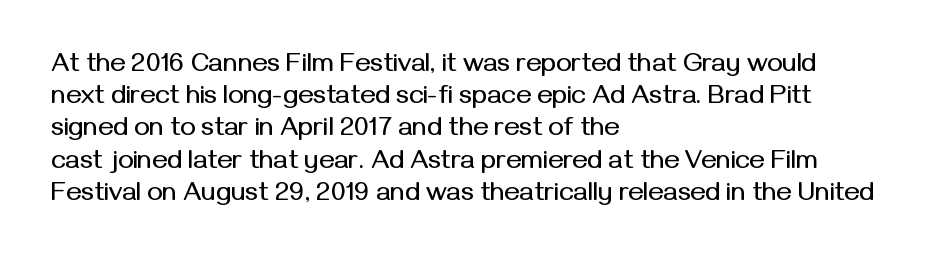
Q: Is the text italic (slanted)? A: No, it is upright.
Q: Is the text underlined? A: No.
Q: How is the paragraph aligned? A: Left-aligned.
Q: Is the spacing between letters normal or unusually wide? A: Normal.
